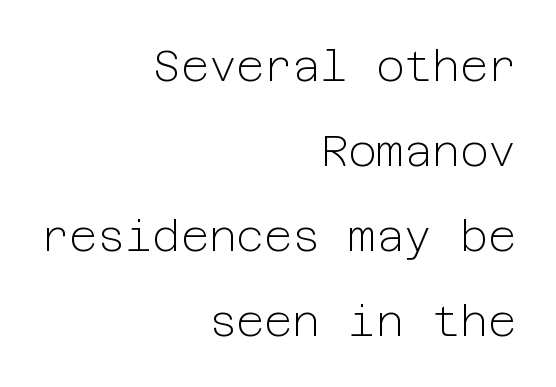
{"serif": "no", "italic": "no", "bold": "no", "weight": "light", "width": "normal", "stroke_contrast": "low", "x_height": "medium", "underline": "no", "align": "right", "line_spacing": "loose", "line_spacing_ratio": 1.98, "letter_spacing": "normal", "letter_spacing_em": 0.0, "glyph_px": 43}
